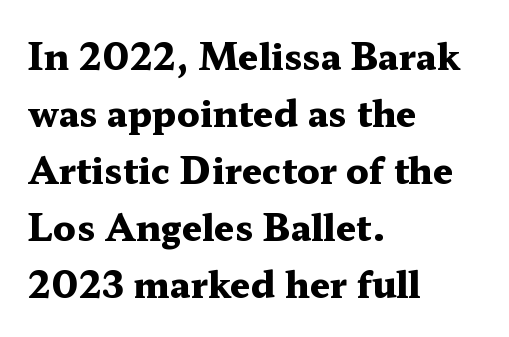
Q: Is the text bold? A: Yes.
Q: Is the text italic (slanted)? A: No, it is upright.
Q: Is the typeface a serif or a sans-serif typeface? A: Serif.
Q: Is the text underlined? A: No.
Q: How is the paragraph aligned? A: Left-aligned.
Q: Is the spacing between letters normal or unusually wide? A: Normal.
Q: Is the spacing between lines tight, normal or loose? A: Normal.
Q: Width (condensed, normal, or wide)? A: Wide.
Q: Stroke contrast? A: Medium.
Q: x-height? A: Medium.
Q: Monospaced? A: No.
